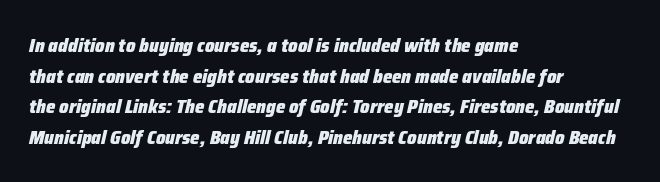
Q: Is the text bold? A: Yes.
Q: Is the text italic (slanted)? A: Yes, it leans right by about 12 degrees.
Q: Is the text underlined? A: No.
Q: How is the paragraph aligned? A: Left-aligned.
Q: Is the spacing between letters normal or unusually wide? A: Normal.
Q: Is the spacing between lines tight, normal or loose? A: Normal.
